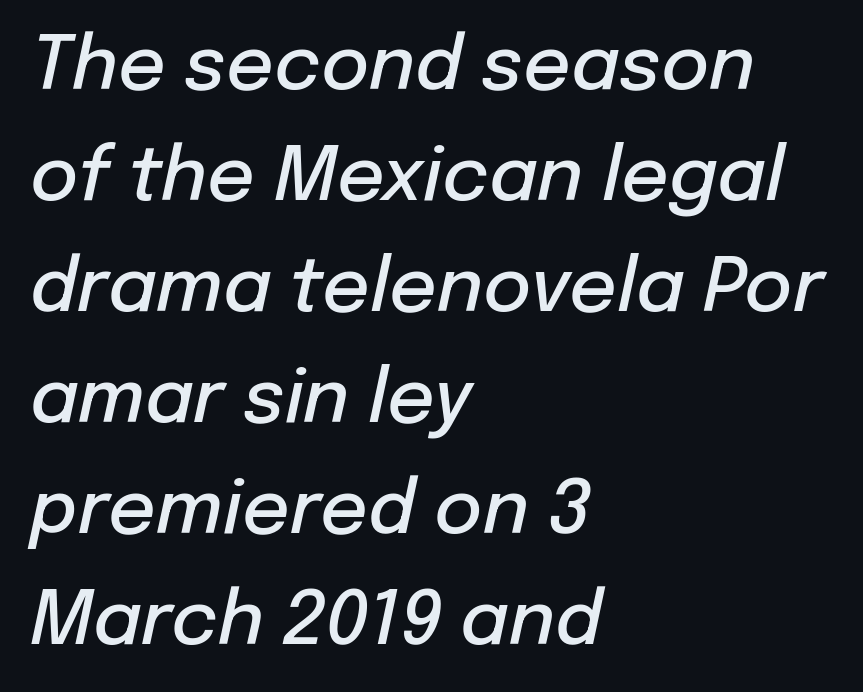
The image shows 74 px semibold type, italic (leaning right); set left-aligned, normal line spacing (1.5x), normal letter spacing, not underlined; low stroke contrast and a medium x-height.
